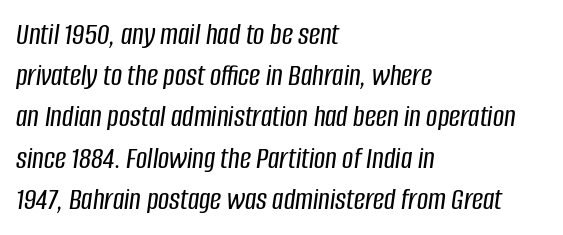
Nobody drew a line under any word here. The tracking reads as untouched default to a designer's eye. Each letter keeps its own natural width here, so spacing adapts to shape. Teacher's note: observe the even left margin — that is flush-left alignment. The passage shown stacks its lines at a standard gap.
